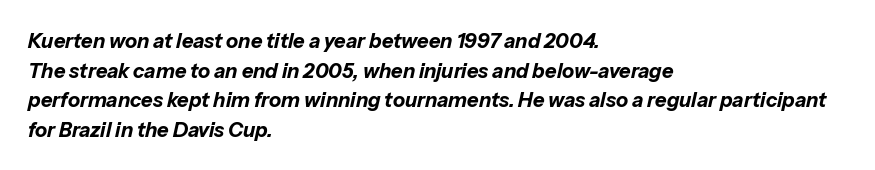
Q: Is the text bold? A: Yes.
Q: Is the text italic (slanted)? A: Yes, it leans right by about 13 degrees.
Q: Is the text underlined? A: No.
Q: How is the paragraph aligned? A: Left-aligned.
Q: Is the spacing between letters normal or unusually wide? A: Normal.
Q: Is the spacing between lines tight, normal or loose? A: Normal.
